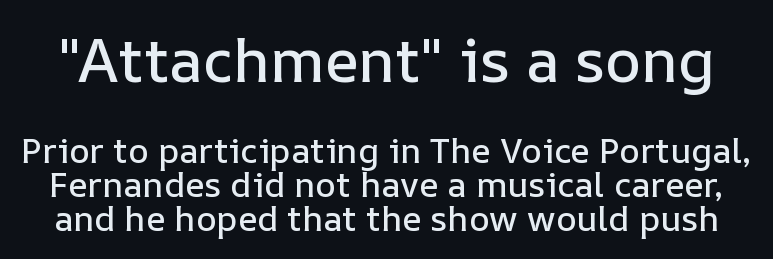
{"italic": "no", "width": "normal", "stroke_contrast": "low", "x_height": "medium", "monospaced": "no", "underline": "no", "line_spacing": "tight", "line_spacing_ratio": 0.97, "letter_spacing": "normal", "letter_spacing_em": 0.0, "larger_block": "first", "size_ratio": 1.74, "glyph_px": 61}
